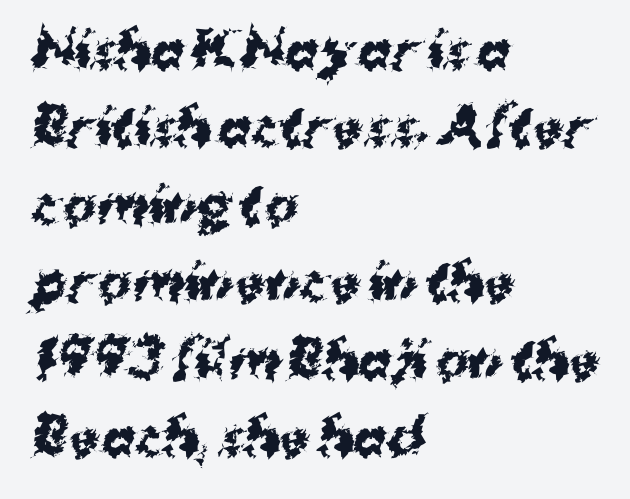
{"serif": "no", "bold": "yes", "weight": "bold", "width": "normal", "stroke_contrast": "medium", "x_height": "medium", "monospaced": "no", "underline": "no", "align": "left", "line_spacing": "normal", "line_spacing_ratio": 1.55, "letter_spacing": "normal", "letter_spacing_em": 0.0, "glyph_px": 50}
